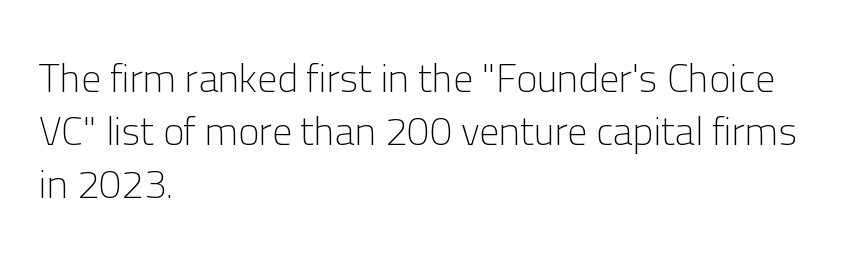
Q: Is the text bold? A: No.
Q: Is the text italic (slanted)? A: No, it is upright.
Q: Is the typeface a serif or a sans-serif typeface? A: Sans-serif.
Q: Is the text underlined? A: No.
Q: How is the paragraph aligned? A: Left-aligned.
Q: Is the spacing between letters normal or unusually wide? A: Normal.
Q: Is the spacing between lines tight, normal or loose? A: Normal.
Q: Width (condensed, normal, or wide)? A: Normal.
Q: Stroke contrast? A: Low.
Q: x-height? A: Medium.
Q: Monospaced? A: No.
